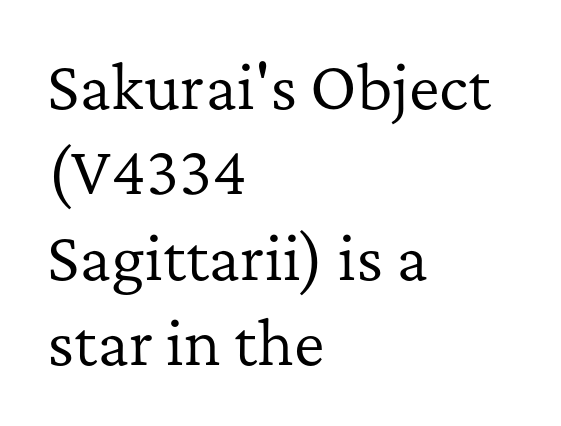
A roman cut, with each character standing at attention. This sample uses plain, unmodified letter spacing. Little horizontal feet cap the strokes, marking this as serif type. The passage is arranged the way most books set body copy — flush left. Do the characters align in a grid? No, the font is proportional. A clean baseline with only descenders dipping below it.
